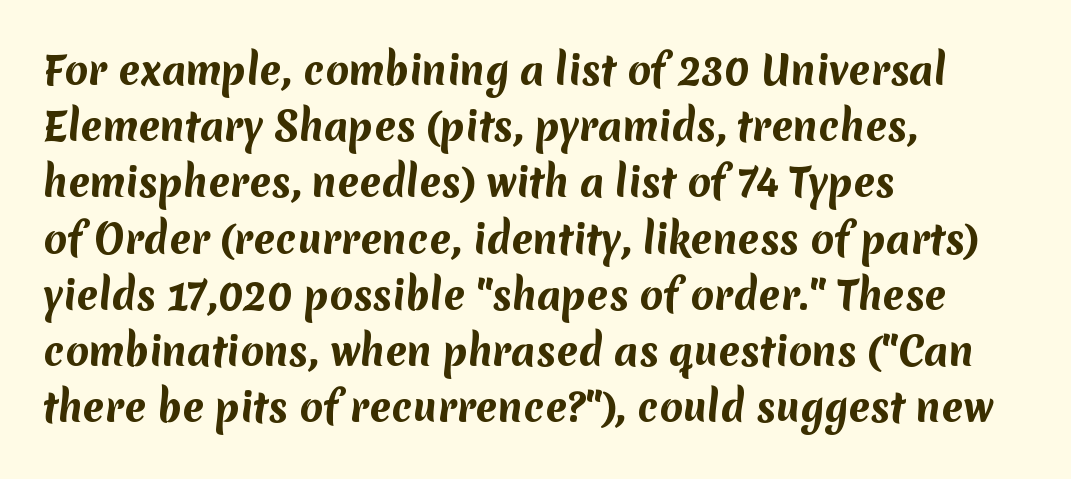
Are there feet on the stems? There aren't — it's a sans. The area under the type is left untouched. In terms of leading, this rendering sits right in the middle. The letterforms sit shoulder to shoulder at normal distance.
